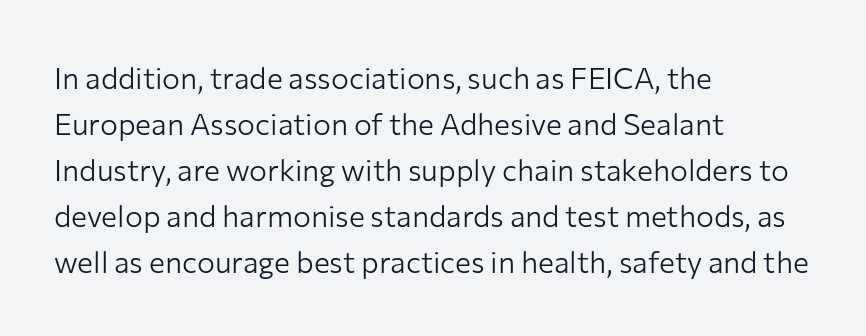
Q: Is the text bold? A: No.
Q: Is the text italic (slanted)? A: No, it is upright.
Q: Is the typeface a serif or a sans-serif typeface? A: Sans-serif.
Q: Is the text underlined? A: No.
Q: How is the paragraph aligned? A: Left-aligned.
Q: Is the spacing between letters normal or unusually wide? A: Normal.
Q: Is the spacing between lines tight, normal or loose? A: Normal.
Q: Width (condensed, normal, or wide)? A: Normal.
Q: Stroke contrast? A: Low.
Q: x-height? A: Medium.
Q: Monospaced? A: No.
